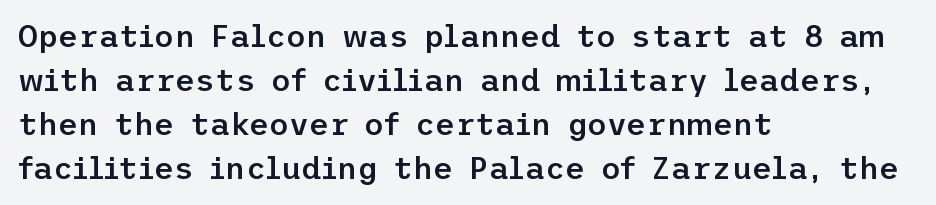
{"serif": "no", "italic": "no", "bold": "semi", "weight": "semibold", "width": "normal", "stroke_contrast": "low", "x_height": "medium", "underline": "no", "align": "left", "line_spacing": "normal", "line_spacing_ratio": 1.42, "letter_spacing": "normal", "letter_spacing_em": 0.0, "glyph_px": 31}
